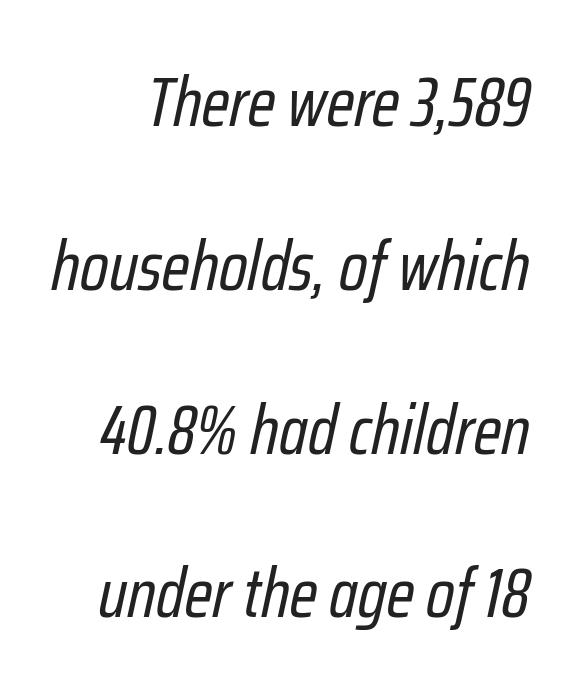
The image shows 70 px regular-weight, condensed type, italic (leaning right); set loose line spacing (2.34x), normal letter spacing, not underlined; low stroke contrast and a medium x-height.
